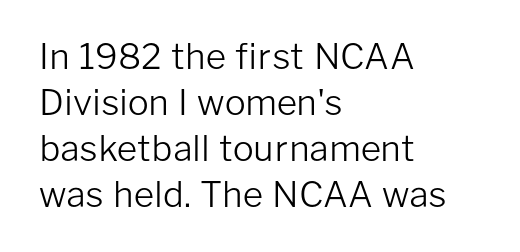
Q: Is the text bold? A: No.
Q: Is the text italic (slanted)? A: No, it is upright.
Q: Is the typeface a serif or a sans-serif typeface? A: Sans-serif.
Q: Is the text underlined? A: No.
Q: How is the paragraph aligned? A: Left-aligned.
Q: Is the spacing between letters normal or unusually wide? A: Normal.
Q: Is the spacing between lines tight, normal or loose? A: Normal.
Q: Width (condensed, normal, or wide)? A: Normal.
Q: Stroke contrast? A: Low.
Q: x-height? A: Medium.
Q: Monospaced? A: No.
